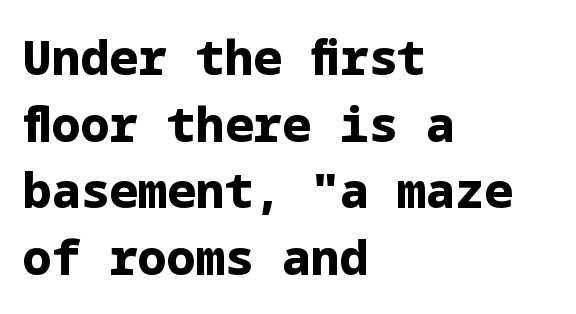
{"serif": "no", "italic": "no", "bold": "yes", "weight": "bold", "width": "normal", "stroke_contrast": "low", "x_height": "medium", "underline": "no", "align": "left", "line_spacing": "normal", "line_spacing_ratio": 1.39, "letter_spacing": "normal", "letter_spacing_em": 0.0, "glyph_px": 48}
